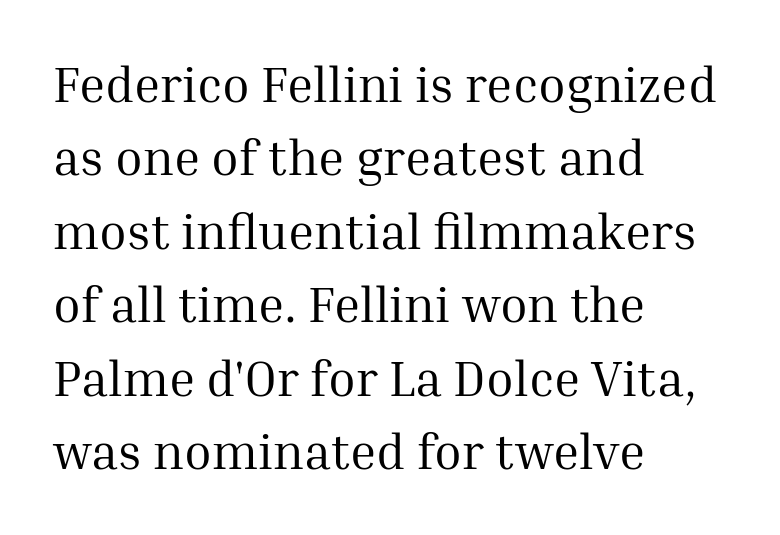
These lines are rendered in a variable-pitch font. I'd call this a serif setting — the letters wear small feet. The font's upright variant was chosen for this text. Underlining? Definitely not there. The lines are quadded left. Stem width sits at or under what a default text font uses.
